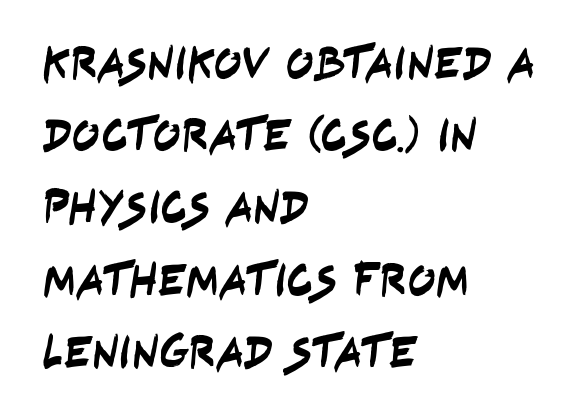
What kind of face is this? One without serifs — a sans. The glyphs are unaccompanied by any horizontal stroke below them. Character widths vary here, with narrow letters taking less room than wide ones. Is the letter spacing exaggerated? No — it looks like the ordinary default.
